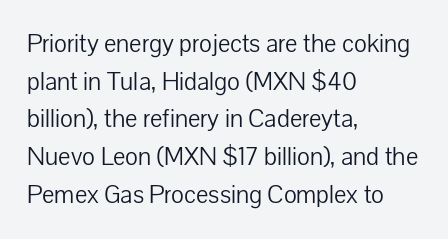
Q: Is the text bold? A: No.
Q: Is the text italic (slanted)? A: No, it is upright.
Q: Is the text underlined? A: No.
Q: How is the paragraph aligned? A: Left-aligned.
Q: Is the spacing between letters normal or unusually wide? A: Normal.
Q: Is the spacing between lines tight, normal or loose? A: Normal.
